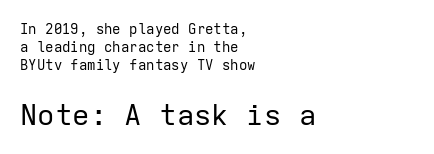
The image shows 29 px regular-weight sans-serif type, upright, monospaced; set left-aligned, normal line spacing (1.28x), normal letter spacing, not underlined; the second (bottom) block is 2.07x larger; low stroke contrast and a medium x-height.
